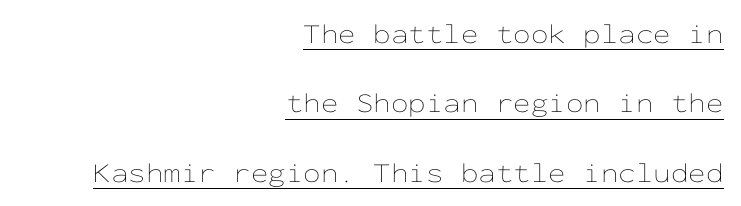
{"italic": "no", "bold": "no", "weight": "thin", "width": "wide", "stroke_contrast": "low", "x_height": "medium", "monospaced": "yes", "underline": "yes", "align": "right", "line_spacing": "loose", "line_spacing_ratio": 2.48, "letter_spacing": "normal", "letter_spacing_em": 0.0, "glyph_px": 28}
